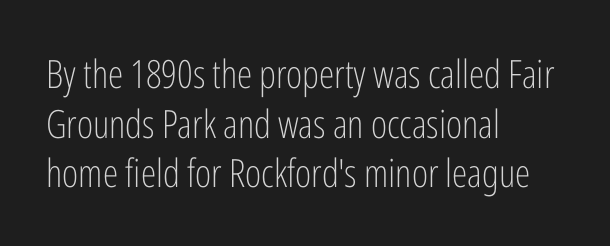
What stands out about the letter spacing? Nothing — it is the standard amount. Evenly set lines give the paragraph a standard silhouette. Alignment: flush left. Notice how the stems are strictly vertical — no italics here. Descenders hang freely into open space. The letterforms sit at book weight or below.
